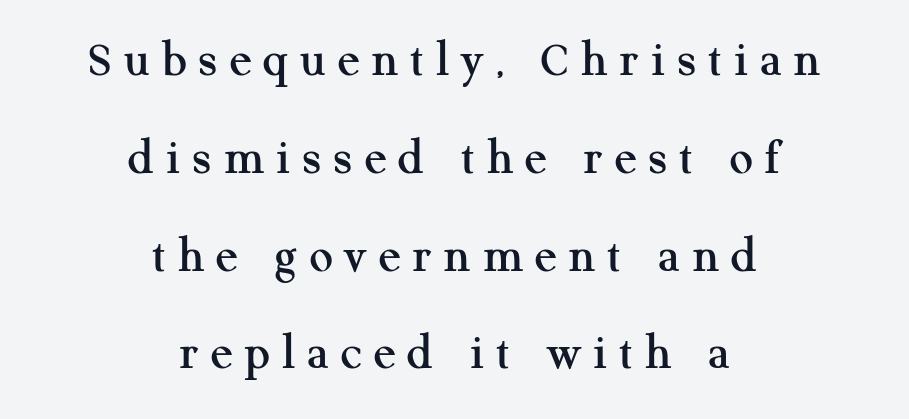
You can tell it's not italic because the verticals are truly vertical. The face used here is rendered with a markedly widened letterfit. The paragraph shown floats in the horizontal middle. Yep, those are serifs on the letters. Varying glyph widths throughout — classic text-font behaviour.
